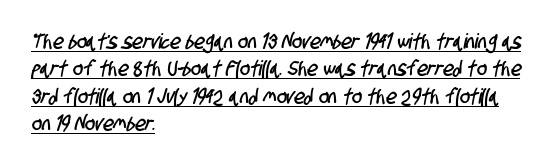
The glyphs are accompanied by a horizontal stroke just below them. Regular leading. In CSS terms this would be text-align: left. A typesetter would call this zero additional tracking.
